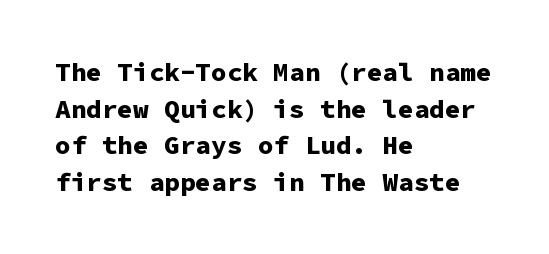
{"italic": "no", "bold": "yes", "underline": "no", "align": "left", "line_spacing": "normal", "line_spacing_ratio": 1.41, "letter_spacing": "normal", "letter_spacing_em": 0.0, "glyph_px": 26}
